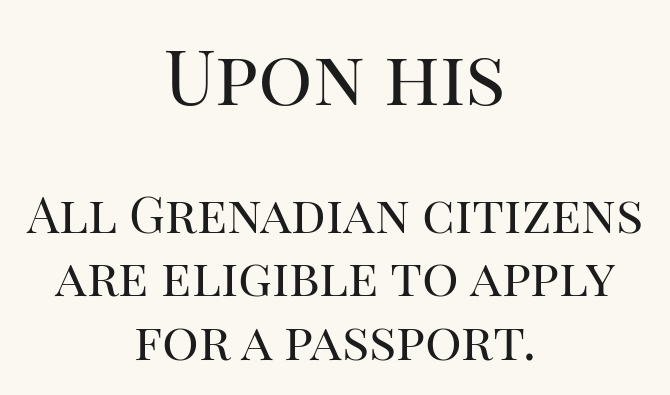
The image shows 76 px regular-weight serif type, upright; set centered, line spacing 1.24x, normal letter spacing, not underlined; the first (top) block is 1.49x larger; high stroke contrast and a large x-height.
